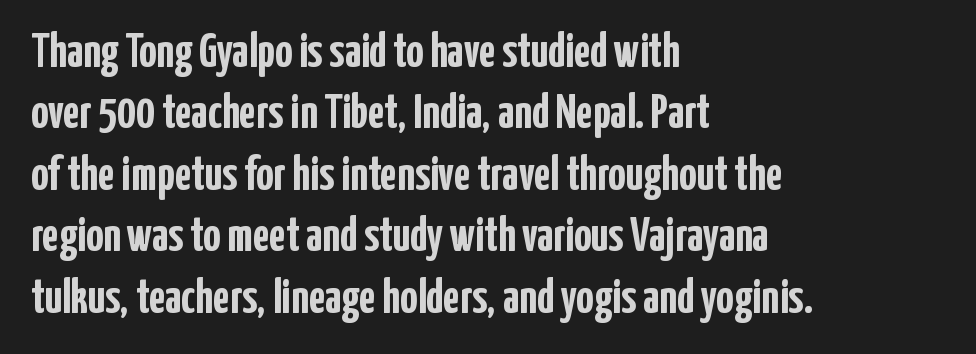
Q: Is the text bold? A: Yes.
Q: Is the text italic (slanted)? A: No, it is upright.
Q: Is the typeface a serif or a sans-serif typeface? A: Sans-serif.
Q: Is the text underlined? A: No.
Q: How is the paragraph aligned? A: Left-aligned.
Q: Is the spacing between letters normal or unusually wide? A: Normal.
Q: Is the spacing between lines tight, normal or loose? A: Normal.
Q: Width (condensed, normal, or wide)? A: Condensed.
Q: Stroke contrast? A: Low.
Q: x-height? A: Medium.
Q: Monospaced? A: No.
